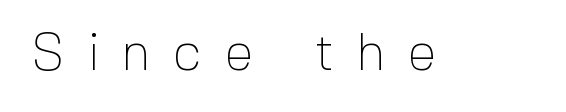
Varying glyph widths throughout — classic text-font behaviour. The font's upright variant was chosen for this text. Descender tails drop into unmarked territory. Short note: letters widely spaced. Nope, no serifs anywhere on these letters.
